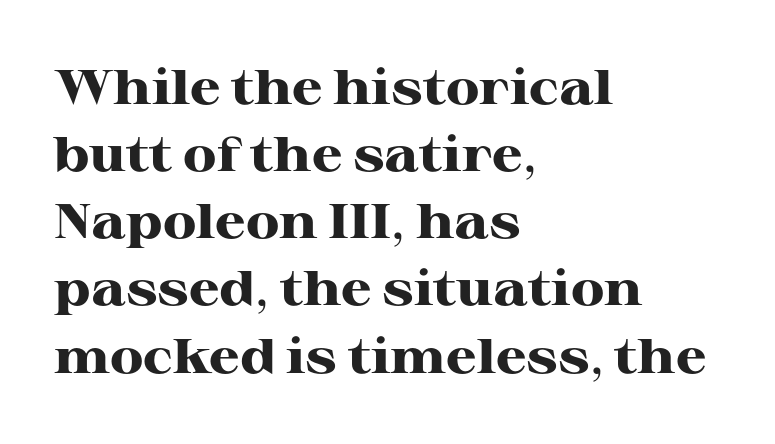
The typesetter chose a ragged-right arrangement here. The face used here is proportionally spaced, like ordinary book or web type. The passage shown is typeset with a serif family. The specimen omits any rule beneath the text block's lines. Strokes here are thick enough to call this a true bold.
